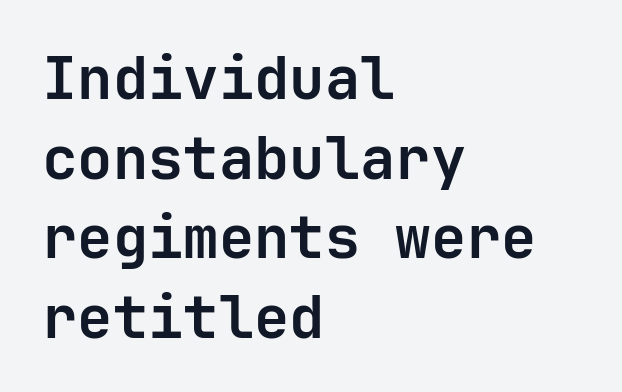
Q: Is the text bold? A: Yes.
Q: Is the text italic (slanted)? A: No, it is upright.
Q: Is the typeface a serif or a sans-serif typeface? A: Sans-serif.
Q: Is the text underlined? A: No.
Q: How is the paragraph aligned? A: Left-aligned.
Q: Is the spacing between letters normal or unusually wide? A: Normal.
Q: Is the spacing between lines tight, normal or loose? A: Normal.
Q: Width (condensed, normal, or wide)? A: Normal.
Q: Stroke contrast? A: Low.
Q: x-height? A: Medium.
